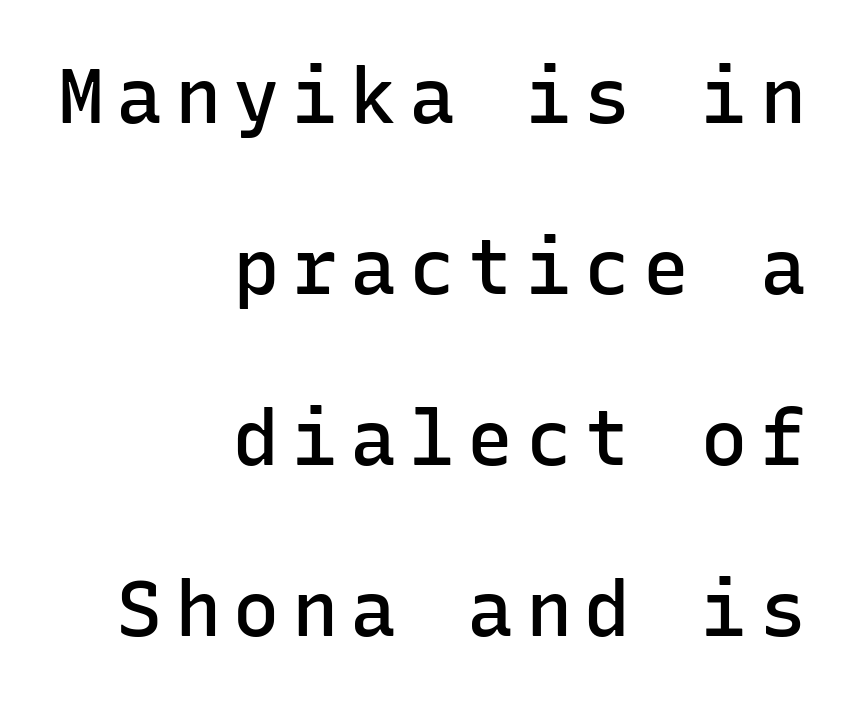
{"serif": "no", "italic": "no", "bold": "semi", "weight": "semibold", "width": "normal", "stroke_contrast": "low", "x_height": "medium", "monospaced": "yes", "underline": "no", "align": "right", "line_spacing": "loose", "line_spacing_ratio": 2.22, "glyph_px": 77}
